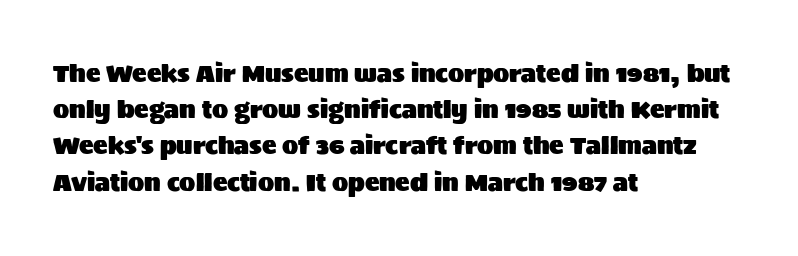
Q: Is the text italic (slanted)? A: No, it is upright.
Q: Is the text underlined? A: No.
Q: How is the paragraph aligned? A: Left-aligned.
Q: Is the spacing between letters normal or unusually wide? A: Normal.
Q: Is the spacing between lines tight, normal or loose? A: Normal.
